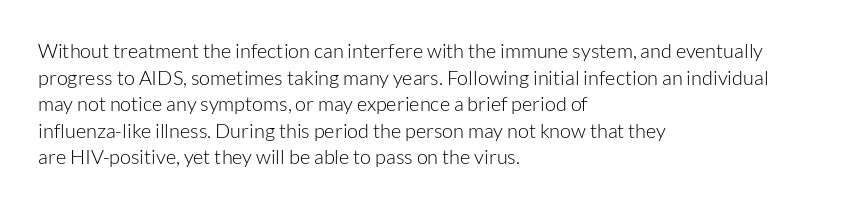
Does the copy run flush right? No — it runs flush left. The block of text has a typical density, with ordinary space between rows. This sample uses plain, unmodified letter spacing. The zone under the glyphs is completely vacant. A roman cut, with each character standing at attention. Stem width sits at or under what a default text font uses.
